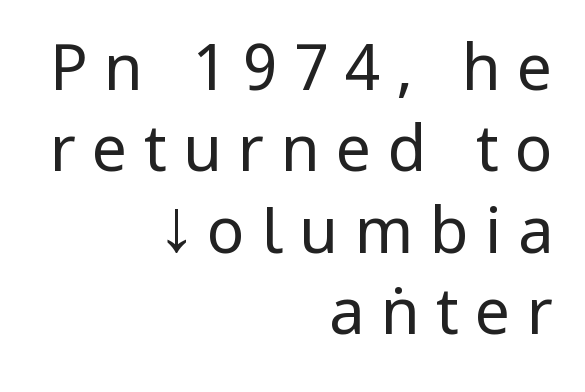
{"serif": "no", "italic": "no", "bold": "no", "weight": "regular", "width": "condensed", "stroke_contrast": "low", "x_height": "large", "monospaced": "no", "underline": "no", "align": "right", "line_spacing": "normal", "line_spacing_ratio": 1.29, "letter_spacing": "wide", "letter_spacing_em": 0.26, "glyph_px": 63}
